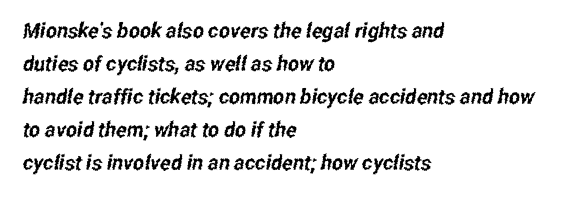
Standard letterfit; no display-style spreading of the glyphs. Unmarked baselines from the first word to the last. Notice how the passage keeps a crisp vertical edge on the left only. Leading: standard.
